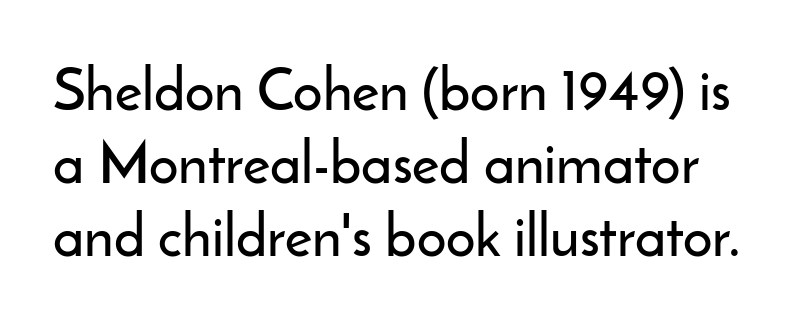
The image shows 58 px sans-serif type, upright; set normal line spacing (1.26x), normal letter spacing, not underlined; low stroke contrast and a small x-height.
